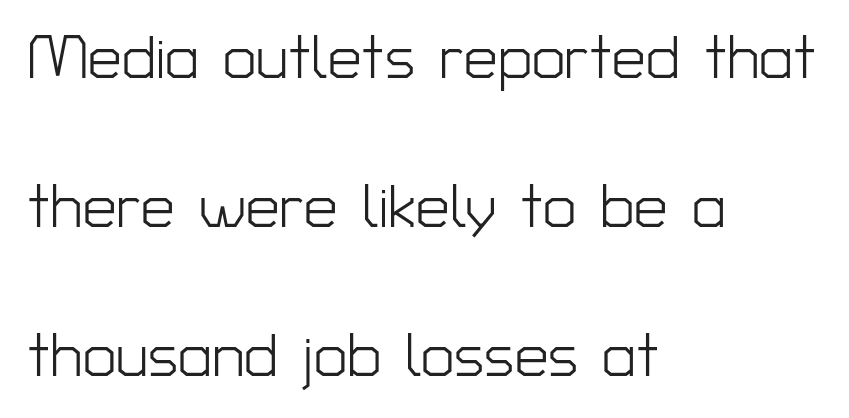
Q: Is the text bold? A: No.
Q: Is the text italic (slanted)? A: No, it is upright.
Q: Is the typeface a serif or a sans-serif typeface? A: Sans-serif.
Q: Is the text underlined? A: No.
Q: How is the paragraph aligned? A: Left-aligned.
Q: Is the spacing between letters normal or unusually wide? A: Normal.
Q: Is the spacing between lines tight, normal or loose? A: Loose.
Q: Width (condensed, normal, or wide)? A: Normal.
Q: Stroke contrast? A: Low.
Q: x-height? A: Medium.
Q: Monospaced? A: No.
